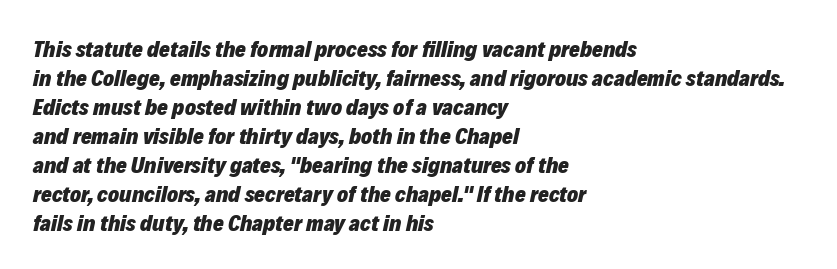
The image shows 23 px bold type, italic (leaning right); set left-aligned, normal line spacing (1.26x), normal letter spacing, not underlined.
